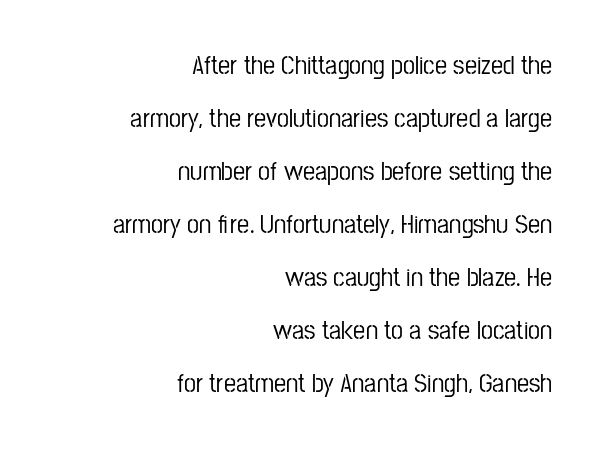
The image shows 27 px text type, upright; set right-aligned, loose line spacing (1.96x), normal letter spacing, not underlined.
